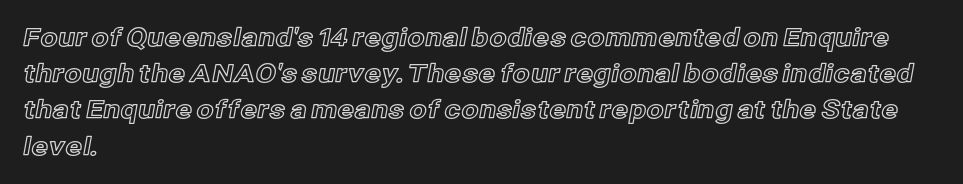
{"underline": "no", "align": "left", "line_spacing": "normal", "line_spacing_ratio": 1.45, "letter_spacing": "normal", "letter_spacing_em": 0.0, "glyph_px": 25}
